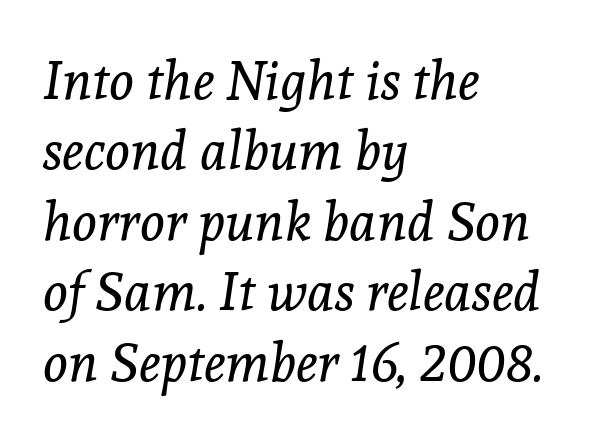
The image shows 53 px regular-weight serif type, italic (leaning right); set left-aligned, normal line spacing (1.33x), normal letter spacing, not underlined; a medium x-height.
